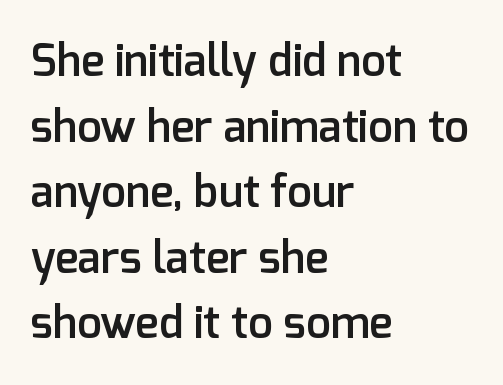
These lines are rendered in a variable-pitch font. The letters are semibold — heavier than regular but short of a full bold. There is no visible air inserted between adjacent glyphs. This rendering employs a face without finishing strokes, i.e., a sans-serif.
